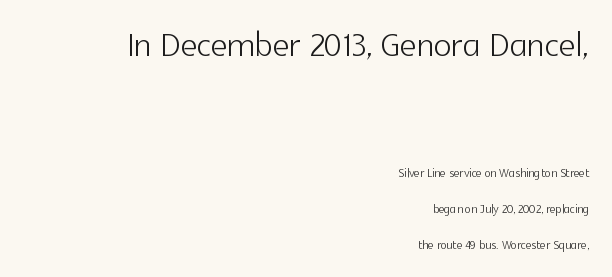
The image shows 47 px light sans-serif type, upright; set right-aligned, loose line spacing (2.23x), normal letter spacing, not underlined; the first (top) block is 2.94x larger; a medium x-height.
